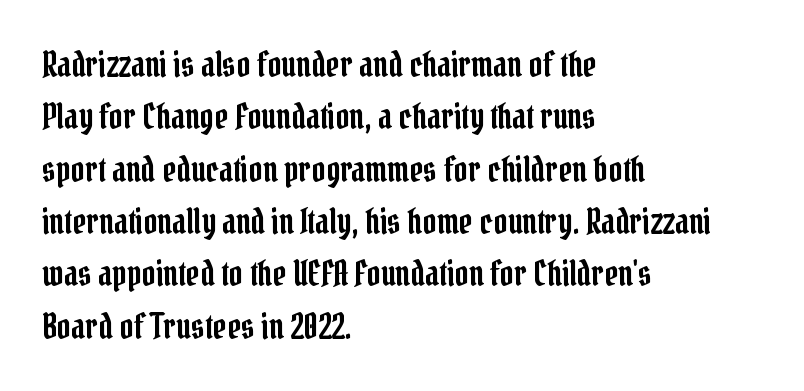
Glance below the letters and you will spot only blank space. This sample keeps an unexceptional amount of space between lines. Yep, those are serifs on the letters. This sample uses plain, unmodified letter spacing. Note the varied advance widths — an 'i' is clearly narrower than an 'm'. Upright lettering throughout.
